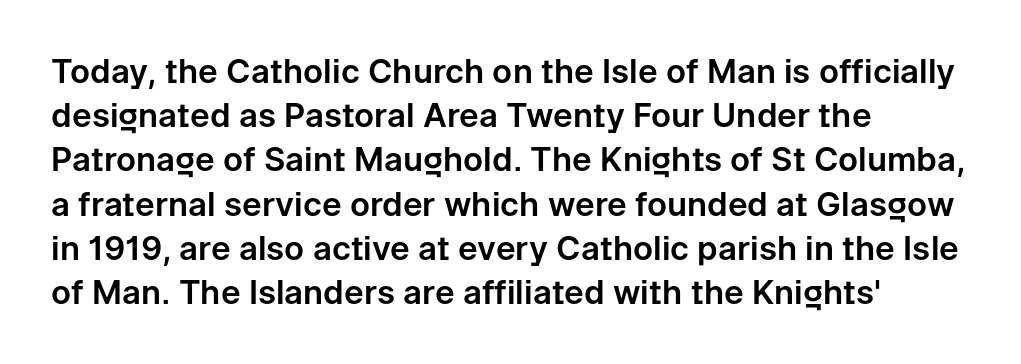
The image shows 33 px sans-serif type, upright; set left-aligned, normal line spacing (1.34x), normal letter spacing, not underlined; low stroke contrast and a medium x-height.
